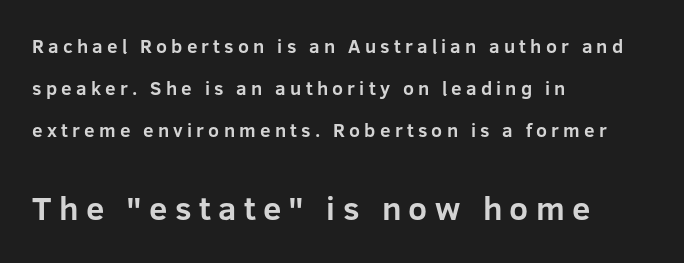
{"serif": "no", "italic": "no", "bold": "yes", "weight": "bold", "width": "normal", "stroke_contrast": "low", "x_height": "medium", "monospaced": "no", "underline": "no", "align": "left", "line_spacing": "loose", "line_spacing_ratio": 2.21, "letter_spacing": "wide", "letter_spacing_em": 0.22, "larger_block": "second", "size_ratio": 1.74, "glyph_px": 33}
